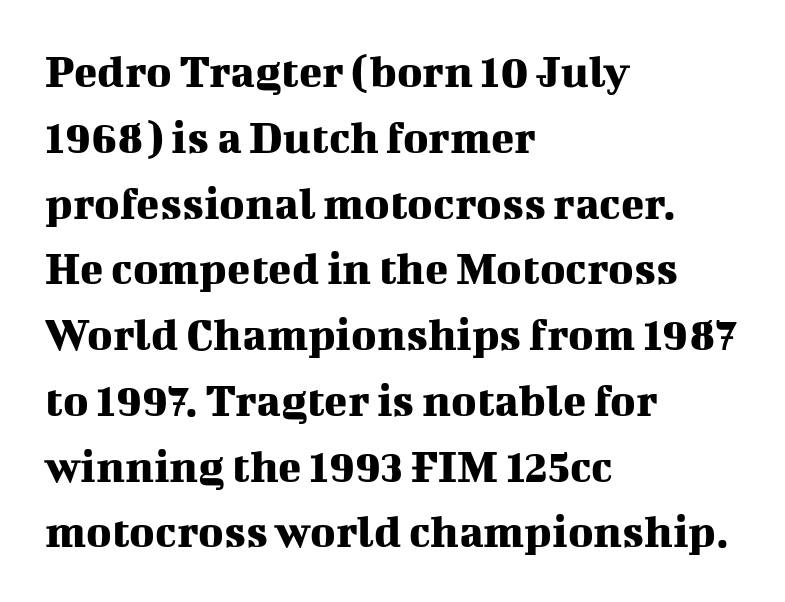
Honestly, the letter spacing is just normal — you wouldn't notice it. The leading is moderate, giving the passage an even texture. Ascenders rise straight up at ninety degrees. Think of a printed novel: that variable character pitch is what you see here. The rag falls on the right side of this text block.
